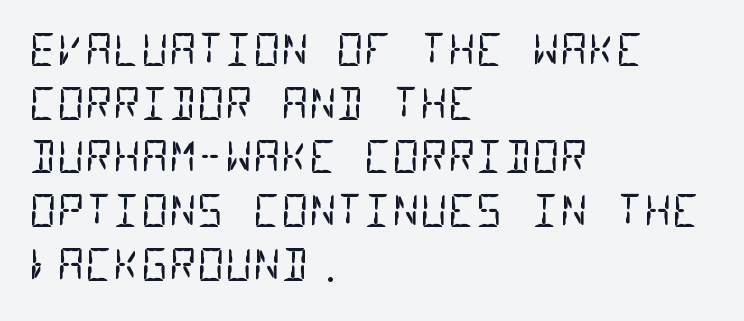
{"serif": "no", "bold": "no", "weight": "regular", "width": "condensed", "stroke_contrast": "low", "x_height": "large", "monospaced": "yes", "underline": "no", "align": "left", "line_spacing": "normal", "line_spacing_ratio": 1.25, "letter_spacing": "normal", "letter_spacing_em": 0.0, "glyph_px": 43}
